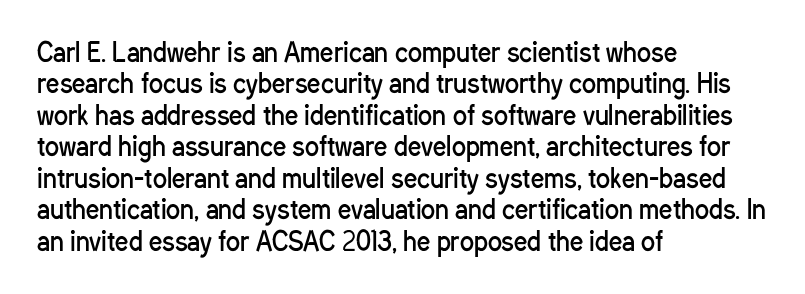
{"italic": "no", "bold": "no", "underline": "no", "align": "left", "line_spacing_ratio": 1.21, "letter_spacing": "normal", "letter_spacing_em": 0.0, "glyph_px": 26}
